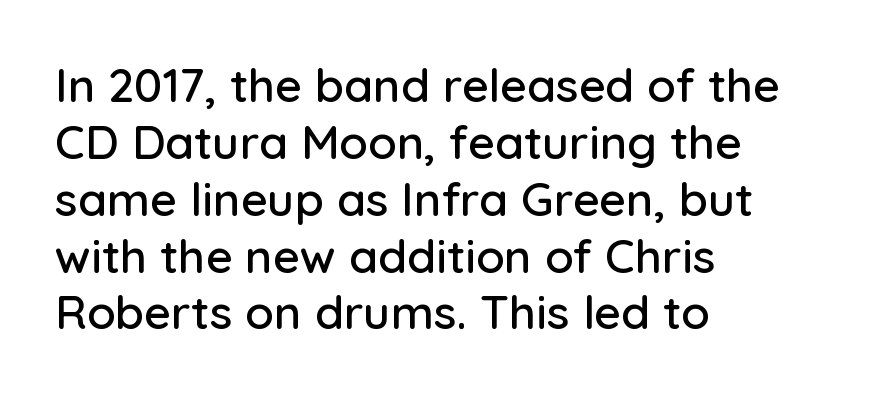
The image shows 47 px sans-serif type, upright; set left-aligned, line spacing 1.21x, normal letter spacing, not underlined; low stroke contrast and a medium x-height.
